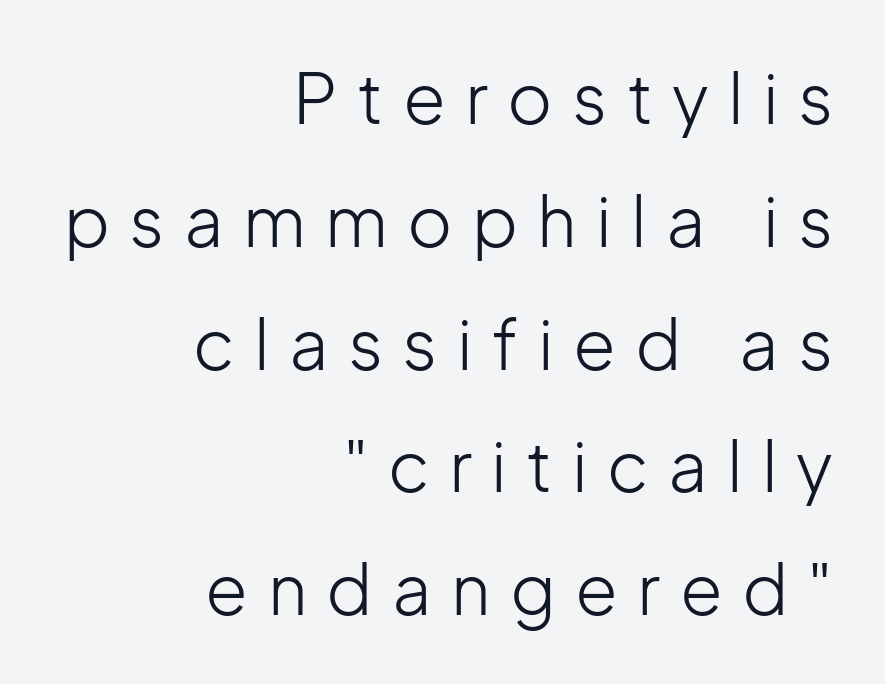
Q: Is the text bold? A: No.
Q: Is the text italic (slanted)? A: No, it is upright.
Q: Is the typeface a serif or a sans-serif typeface? A: Sans-serif.
Q: Is the text underlined? A: No.
Q: How is the paragraph aligned? A: Right-aligned.
Q: Is the spacing between letters normal or unusually wide? A: Unusually wide.
Q: Width (condensed, normal, or wide)? A: Normal.
Q: Stroke contrast? A: Low.
Q: x-height? A: Medium.
Q: Monospaced? A: No.
